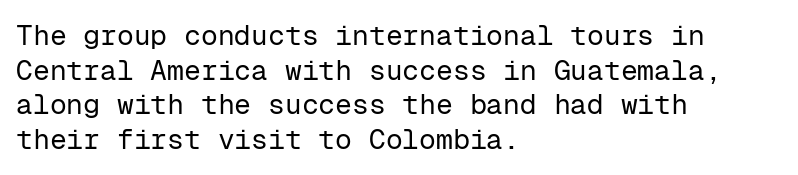
The image shows 28 px regular-weight sans-serif type, upright, monospaced; set left-aligned, line spacing 1.24x, normal letter spacing, not underlined; low stroke contrast and a medium x-height.
